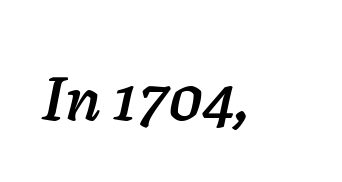
Q: Is the text italic (slanted)? A: Yes, it leans right by about 11 degrees.
Q: Is the text underlined? A: No.
Q: Is the spacing between letters normal or unusually wide? A: Normal.
Q: Width (condensed, normal, or wide)? A: Normal.
Q: Stroke contrast? A: Low.
Q: x-height? A: Medium.
Q: Monospaced? A: No.
